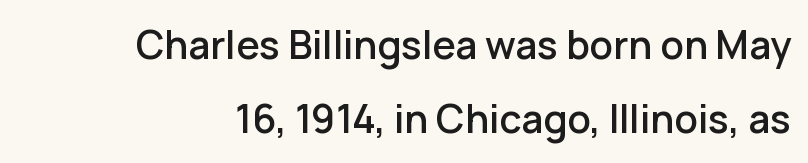
The image shows 39 px sans-serif type, upright; set right-aligned, loose line spacing (1.9x), normal letter spacing, not underlined; low stroke contrast and a medium x-height.
